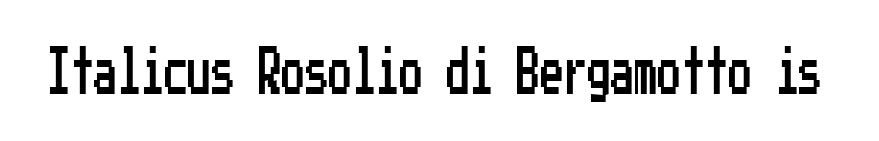
Nope, not italic — everything's standing straight. There is no visible air inserted between adjacent glyphs. Observe the absence of serifs on each vertical stroke in this sample. Clear beneath every line of the passage.
